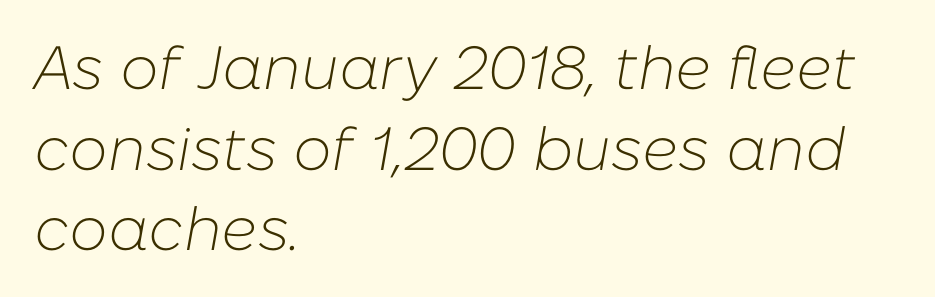
The image shows 61 px light type, italic (leaning right); set left-aligned, normal line spacing (1.32x), normal letter spacing, not underlined; low stroke contrast and a medium x-height.
